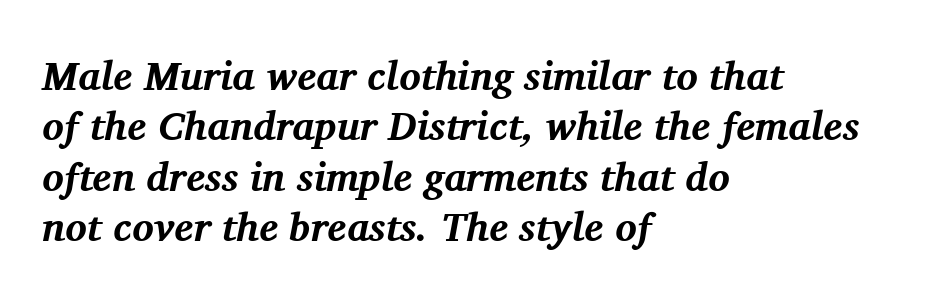
{"serif": "yes", "italic": "yes", "lean": "right", "slant_degrees": 11, "bold": "yes", "weight": "bold", "width": "normal", "stroke_contrast": "medium", "x_height": "medium", "monospaced": "no", "underline": "no", "align": "left", "line_spacing": "normal", "line_spacing_ratio": 1.26, "letter_spacing": "normal", "letter_spacing_em": 0.0, "glyph_px": 40}
